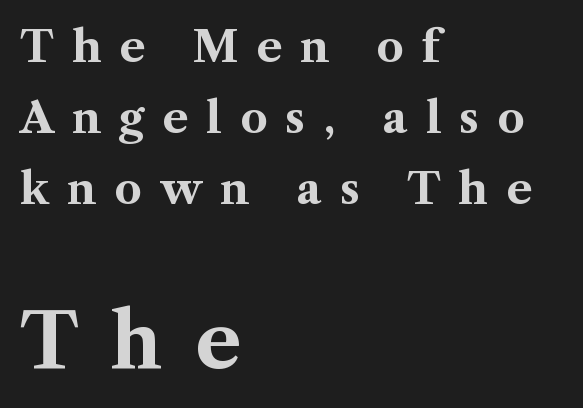
Q: Is the text bold? A: Yes.
Q: Is the text italic (slanted)? A: No, it is upright.
Q: Is the typeface a serif or a sans-serif typeface? A: Serif.
Q: Is the text underlined? A: No.
Q: How is the paragraph aligned? A: Left-aligned.
Q: Is the spacing between letters normal or unusually wide? A: Unusually wide.
Q: Is the spacing between lines tight, normal or loose? A: Normal.
Q: Which block of text is set in a larger size, the first (top) or the second (bottom)? A: The second (bottom) one.
Q: Width (condensed, normal, or wide)? A: Normal.
Q: Stroke contrast? A: Medium.
Q: x-height? A: Medium.
Q: Monospaced? A: No.
